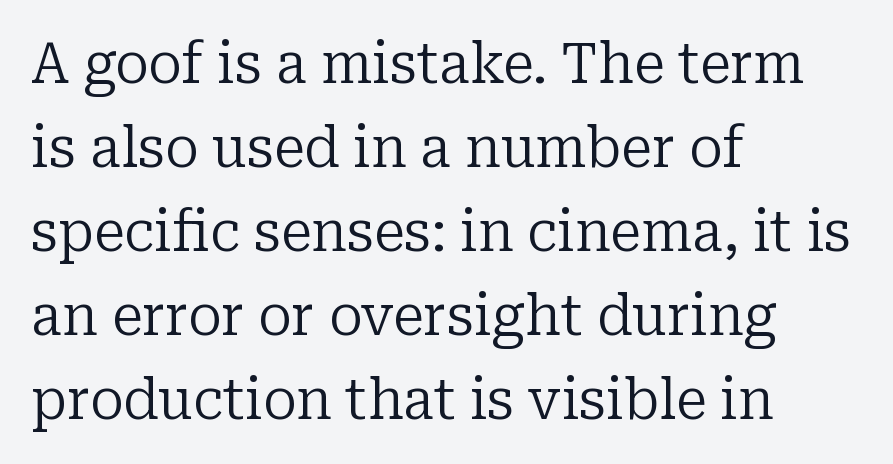
{"serif": "yes", "italic": "no", "bold": "no", "weight": "regular", "width": "normal", "stroke_contrast": "low", "x_height": "medium", "monospaced": "no", "underline": "no", "align": "left", "line_spacing": "normal", "line_spacing_ratio": 1.5, "letter_spacing": "normal", "letter_spacing_em": 0.0, "glyph_px": 56}
